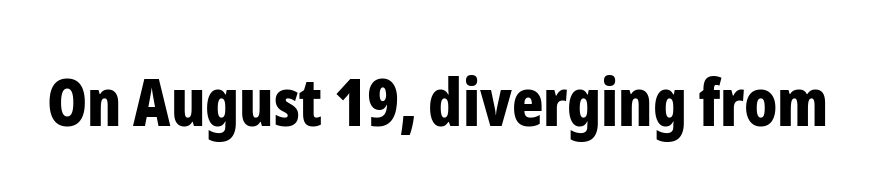
{"serif": "no", "italic": "no", "bold": "yes", "weight": "bold", "width": "condensed", "stroke_contrast": "low", "x_height": "medium", "monospaced": "no", "underline": "no", "letter_spacing": "normal", "letter_spacing_em": 0.0, "glyph_px": 65}
